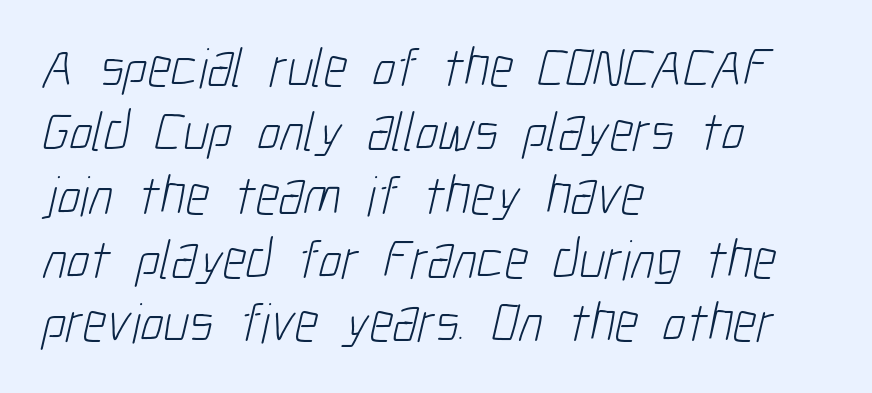
{"serif": "no", "bold": "no", "weight": "light", "width": "condensed", "stroke_contrast": "low", "x_height": "medium", "monospaced": "no", "underline": "no", "align": "left", "line_spacing": "tight", "line_spacing_ratio": 1.14, "letter_spacing": "normal", "letter_spacing_em": 0.0, "glyph_px": 56}
